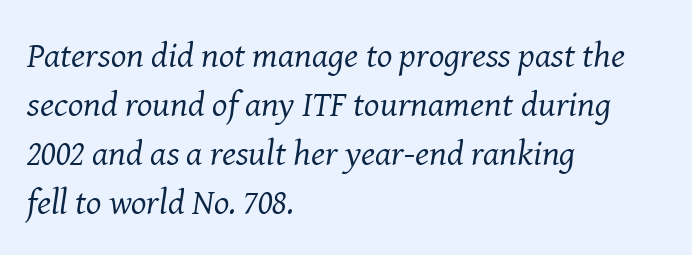
{"serif": "yes", "italic": "yes", "lean": "right", "slant_degrees": 8, "bold": "no", "weight": "regular", "width": "normal", "stroke_contrast": "medium", "x_height": "medium", "monospaced": "no", "underline": "no", "align": "left", "line_spacing": "normal", "line_spacing_ratio": 1.36, "letter_spacing": "normal", "letter_spacing_em": 0.0, "glyph_px": 36}
